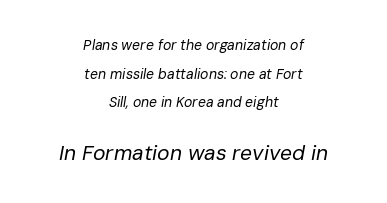
The image shows 21 px text type, italic (leaning right); set centered, loose line spacing (2.05x), normal letter spacing, not underlined; the second (bottom) block is 1.5x larger.
